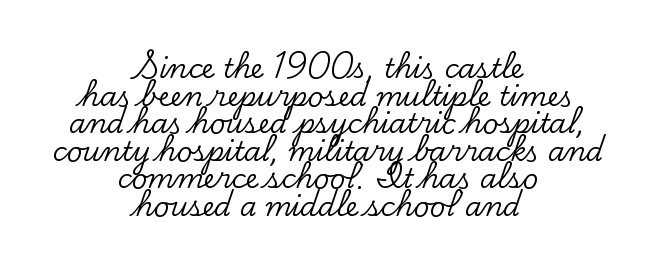
Q: Is the text italic (slanted)? A: Yes.
Q: Is the text underlined? A: No.
Q: How is the paragraph aligned? A: Centered.
Q: Is the spacing between letters normal or unusually wide? A: Normal.
Q: Is the spacing between lines tight, normal or loose? A: Tight.
